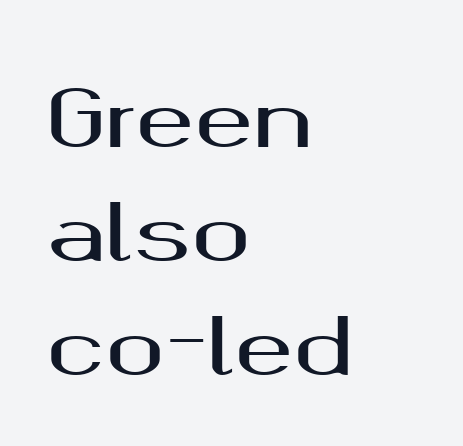
Q: Is the text italic (slanted)? A: No, it is upright.
Q: Is the typeface a serif or a sans-serif typeface? A: Sans-serif.
Q: Is the text underlined? A: No.
Q: How is the paragraph aligned? A: Left-aligned.
Q: Is the spacing between letters normal or unusually wide? A: Normal.
Q: Is the spacing between lines tight, normal or loose? A: Normal.
Q: Width (condensed, normal, or wide)? A: Wide.
Q: Stroke contrast? A: Medium.
Q: x-height? A: Medium.
Q: Monospaced? A: No.
